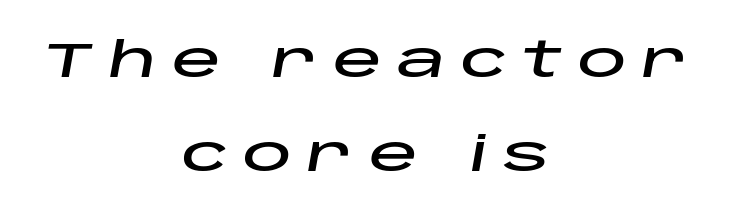
One-word summary of the alignment: center. Slant detected: the letters are inclined. In terms of letterspacing, this is a distinctly airy, spread setting. No word sits above an underline.
